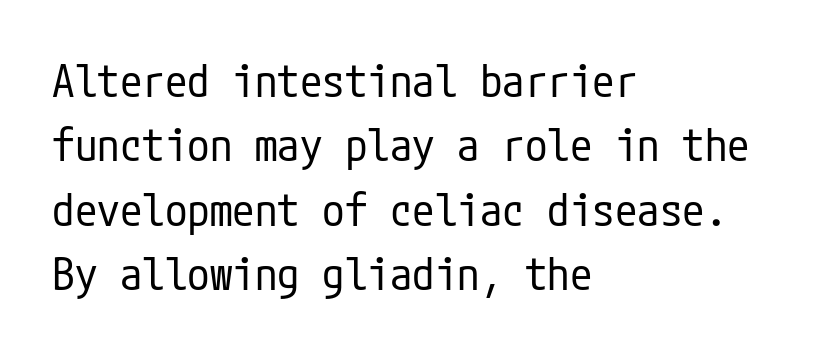
Unlike a traditional serif, this face leaves its strokes unadorned. Is the stroke heavy? The answer is a plain regular-or-lighter. This sample is left-justified, so line endings fall wherever the words run out. The rendering uses a moderate line-height, typical for paragraphs. No word sits above an underline.
